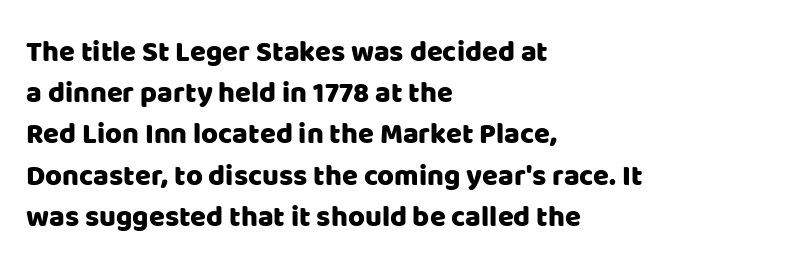
Italic? Not at all — the glyphs are vertical. The area under the type is left untouched. The paragraph has a hard left edge and a soft right edge. The rendering uses natural spacing where letterforms have individual widths. Serif or sans? Sans — the stroke terminals are bare.
